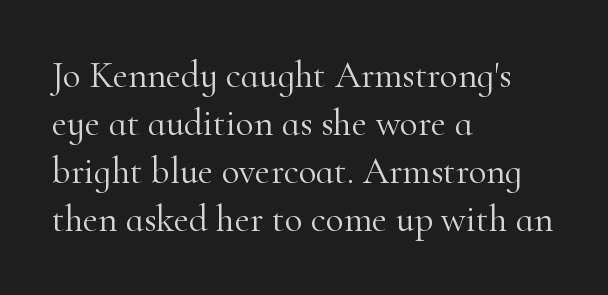
Q: Is the text bold? A: No.
Q: Is the text italic (slanted)? A: No, it is upright.
Q: Is the typeface a serif or a sans-serif typeface? A: Serif.
Q: Is the text underlined? A: No.
Q: How is the paragraph aligned? A: Left-aligned.
Q: Is the spacing between letters normal or unusually wide? A: Normal.
Q: Is the spacing between lines tight, normal or loose? A: Normal.
Q: Width (condensed, normal, or wide)? A: Normal.
Q: Stroke contrast? A: High.
Q: x-height? A: Small.
Q: Monospaced? A: No.
